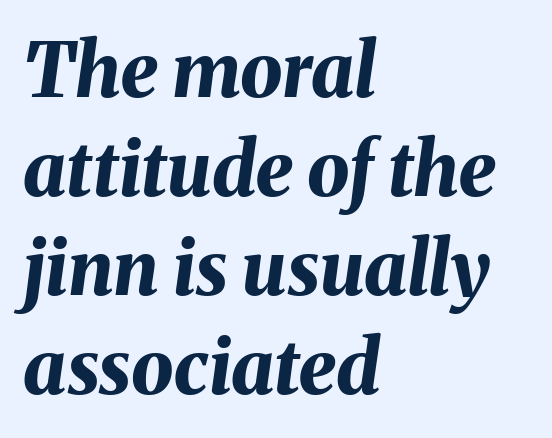
{"italic": "yes", "lean": "right", "slant_degrees": 8, "bold": "yes", "weight": "bold", "width": "normal", "stroke_contrast": "medium", "x_height": "medium", "monospaced": "no", "underline": "no", "align": "left", "line_spacing": "normal", "line_spacing_ratio": 1.32, "letter_spacing": "normal", "letter_spacing_em": 0.0, "glyph_px": 75}
